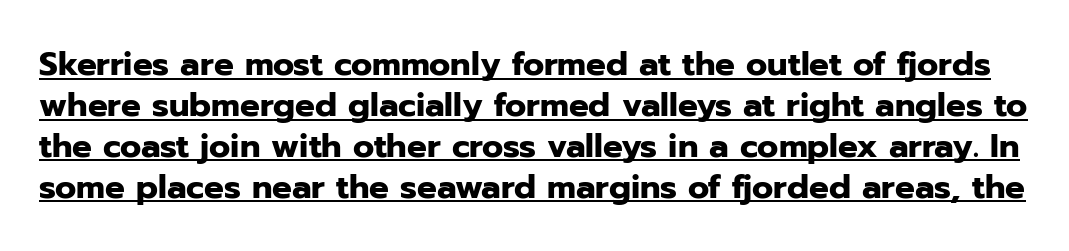
Q: Is the text bold? A: Yes.
Q: Is the text italic (slanted)? A: No, it is upright.
Q: Is the typeface a serif or a sans-serif typeface? A: Sans-serif.
Q: Is the text underlined? A: Yes.
Q: Is the spacing between letters normal or unusually wide? A: Normal.
Q: Width (condensed, normal, or wide)? A: Normal.
Q: Stroke contrast? A: Low.
Q: x-height? A: Medium.
Q: Monospaced? A: No.
